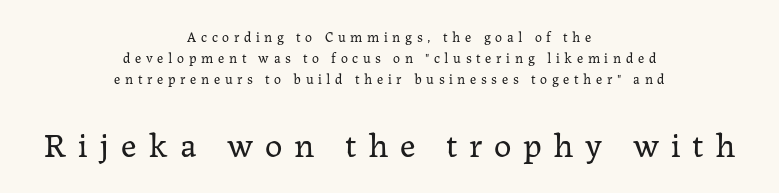
Q: Is the text bold? A: No.
Q: Is the text italic (slanted)? A: No, it is upright.
Q: Is the typeface a serif or a sans-serif typeface? A: Serif.
Q: Is the text underlined? A: No.
Q: How is the paragraph aligned? A: Centered.
Q: Is the spacing between letters normal or unusually wide? A: Unusually wide.
Q: Is the spacing between lines tight, normal or loose? A: Normal.
Q: Which block of text is set in a larger size, the first (top) or the second (bottom)? A: The second (bottom) one.
Q: Width (condensed, normal, or wide)? A: Normal.
Q: Stroke contrast? A: Low.
Q: x-height? A: Medium.
Q: Monospaced? A: No.
